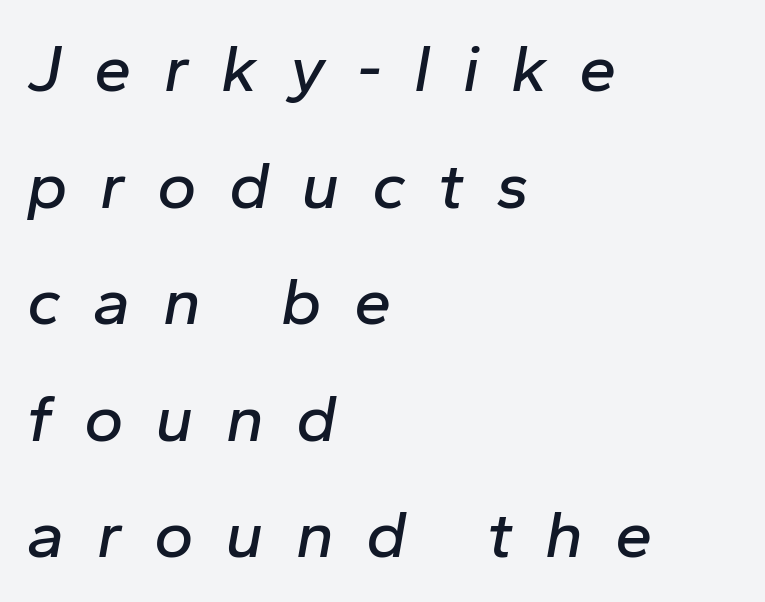
The image shows 67 px text type, italic (leaning right); set left-aligned, line spacing 1.74x, unusually wide letter spacing (+0.48 em), not underlined; low stroke contrast and a medium x-height.
